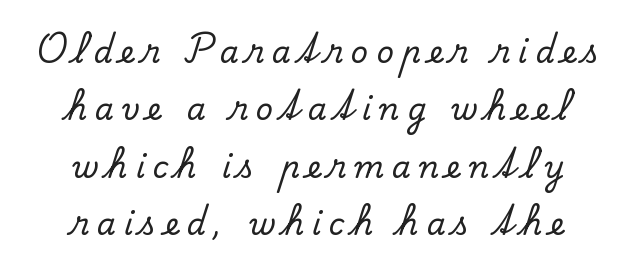
Has an underline been added? It has not. You could not count columns in this text — the font is proportionally spaced. Reading down the block, each line starts at a different indent, mirrored at its end. Regarding leading, the lines here are spaced well apart.
